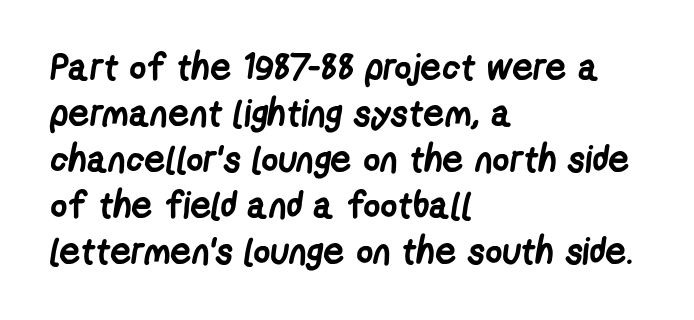
Q: Is the text bold? A: Yes.
Q: Is the typeface a serif or a sans-serif typeface? A: Sans-serif.
Q: Is the text underlined? A: No.
Q: How is the paragraph aligned? A: Left-aligned.
Q: Is the spacing between letters normal or unusually wide? A: Normal.
Q: Width (condensed, normal, or wide)? A: Condensed.
Q: Stroke contrast? A: Low.
Q: x-height? A: Medium.
Q: Monospaced? A: No.
